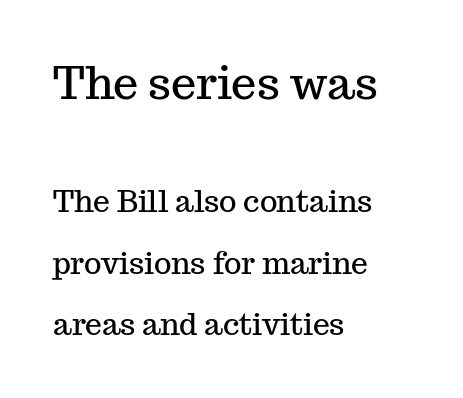
Scale decreases going downward across the two blocks. Just letters on the line, the space beneath them empty. Airy leading. The face used here is proportionally spaced, like ordinary book or web type. Compared with typical body copy, the letter spacing here is the same. A serif font was chosen for this passage.
